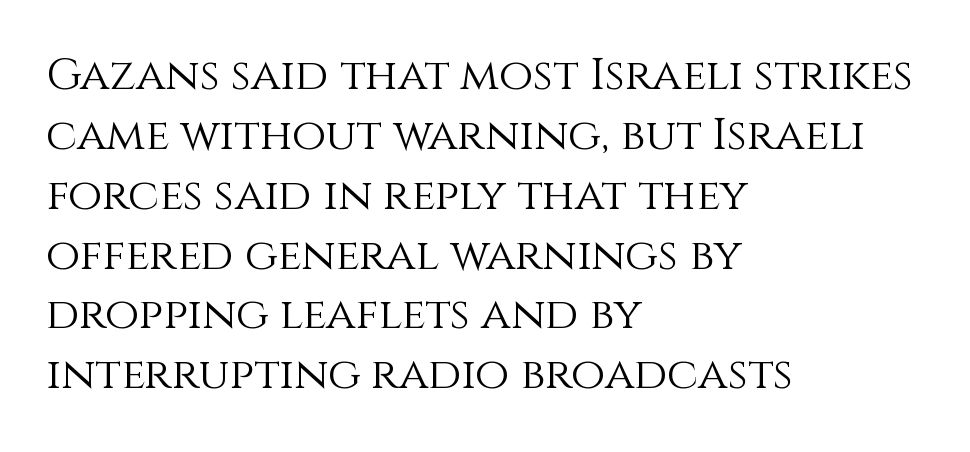
{"italic": "no", "bold": "no", "weight": "light", "width": "normal", "x_height": "large", "monospaced": "no", "underline": "no", "align": "left", "line_spacing": "normal", "line_spacing_ratio": 1.36, "letter_spacing": "normal", "letter_spacing_em": 0.0, "glyph_px": 44}
